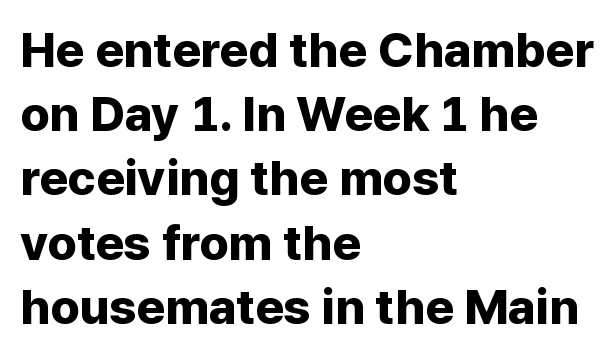
{"serif": "no", "italic": "no", "bold": "yes", "weight": "bold", "width": "normal", "stroke_contrast": "low", "x_height": "medium", "monospaced": "no", "underline": "no", "align": "left", "line_spacing": "normal", "line_spacing_ratio": 1.31, "letter_spacing": "normal", "letter_spacing_em": 0.0, "glyph_px": 49}
